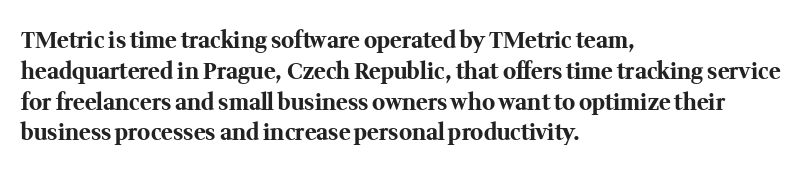
{"italic": "no", "bold": "yes", "underline": "no", "align": "left", "line_spacing": "normal", "line_spacing_ratio": 1.4, "letter_spacing": "normal", "letter_spacing_em": 0.0, "glyph_px": 22}
